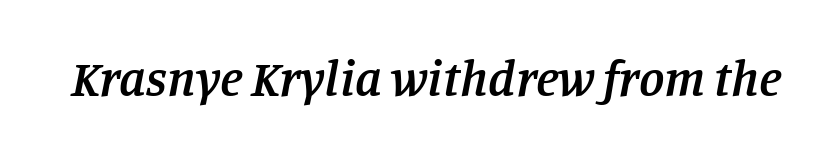
The image shows 51 px semibold serif type, italic (leaning right); set normal letter spacing, not underlined; low stroke contrast and a large x-height.
